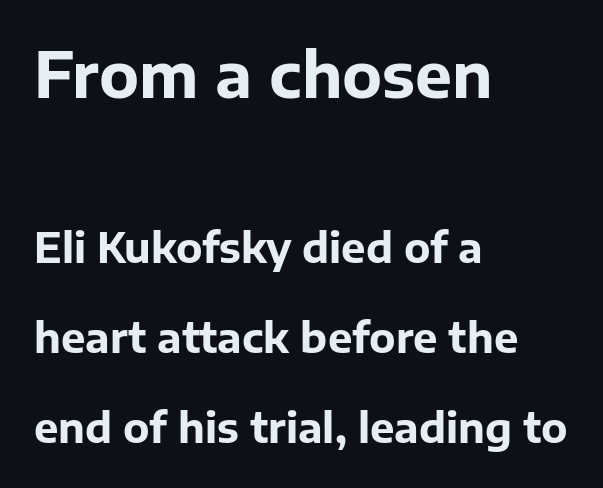
{"serif": "no", "italic": "no", "bold": "yes", "weight": "bold", "width": "normal", "stroke_contrast": "low", "x_height": "medium", "monospaced": "no", "underline": "no", "align": "left", "line_spacing": "loose", "line_spacing_ratio": 2.2, "letter_spacing": "normal", "letter_spacing_em": 0.0, "larger_block": "first", "size_ratio": 1.51, "glyph_px": 62}
